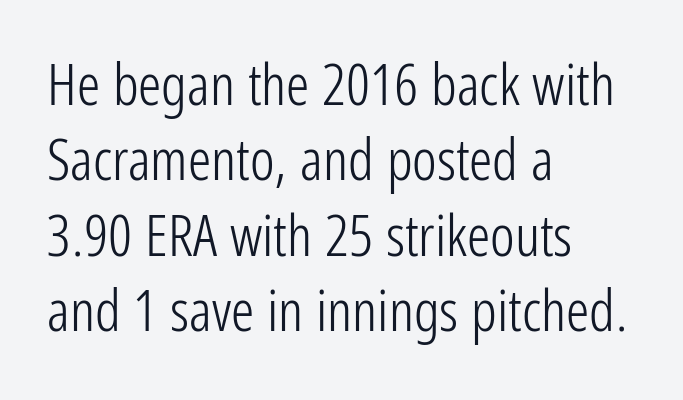
The image shows 58 px light, condensed sans-serif type, upright; set left-aligned, normal line spacing (1.3x), normal letter spacing, not underlined; low stroke contrast and a medium x-height.
